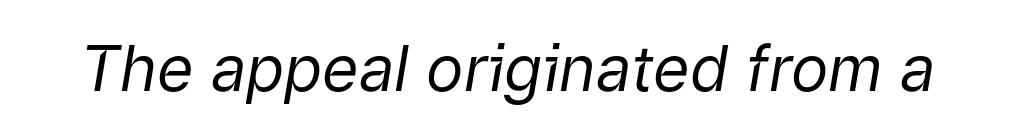
Q: Is the text bold? A: No.
Q: Is the text italic (slanted)? A: Yes, it leans right by about 9 degrees.
Q: Is the text underlined? A: No.
Q: Is the spacing between letters normal or unusually wide? A: Normal.
Q: Width (condensed, normal, or wide)? A: Normal.
Q: Stroke contrast? A: Low.
Q: x-height? A: Medium.
Q: Monospaced? A: No.
